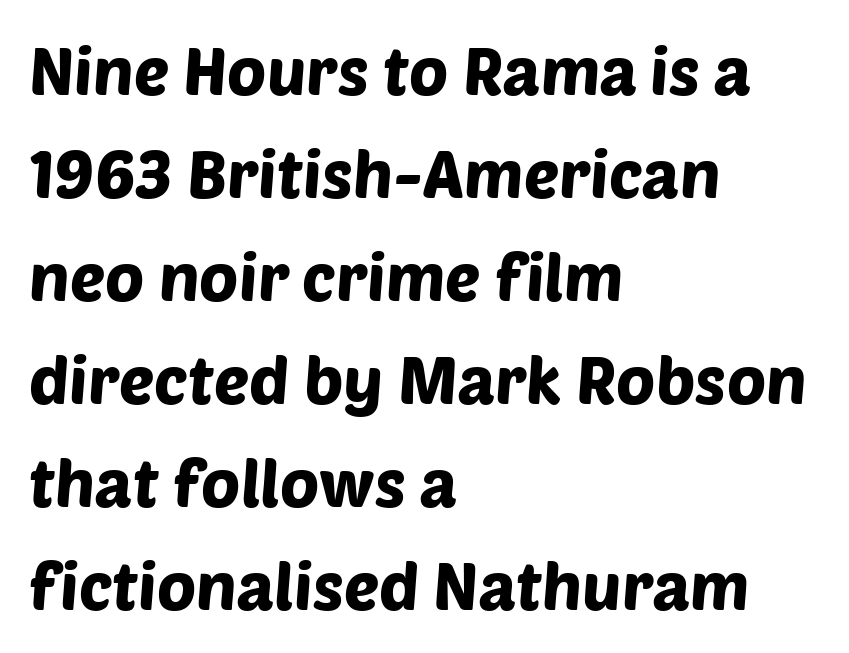
{"serif": "no", "width": "normal", "stroke_contrast": "low", "x_height": "large", "monospaced": "no", "underline": "no", "align": "left", "line_spacing": "normal", "line_spacing_ratio": 1.56, "letter_spacing": "normal", "letter_spacing_em": 0.0, "glyph_px": 66}
